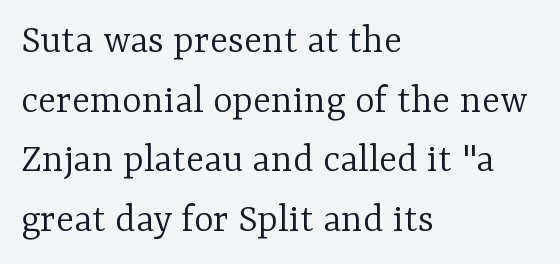
The image shows 42 px light serif type, upright; set left-aligned, normal line spacing (1.42x), normal letter spacing, not underlined; low stroke contrast and a medium x-height.
